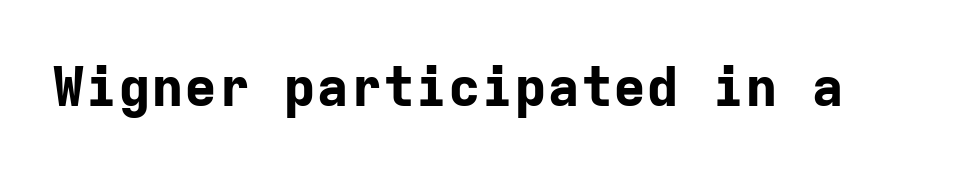
You could call the tracking neutral — neither tight nor loose. Italic? Not at all — the glyphs are vertical. The passage shown is typed in a monospace face where columns stay perfectly aligned. Unmarked baselines from the first word to the last. Are there feet on the stems? There aren't — it's a sans. In terms of weight, the rendering is a true, heavy bold.
